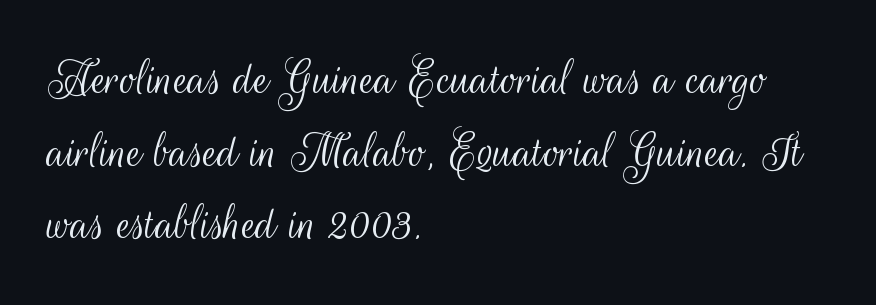
The image shows 53 px light, condensed sans-serif type; set left-aligned, normal line spacing (1.37x), normal letter spacing, not underlined; medium stroke contrast and a small x-height.
